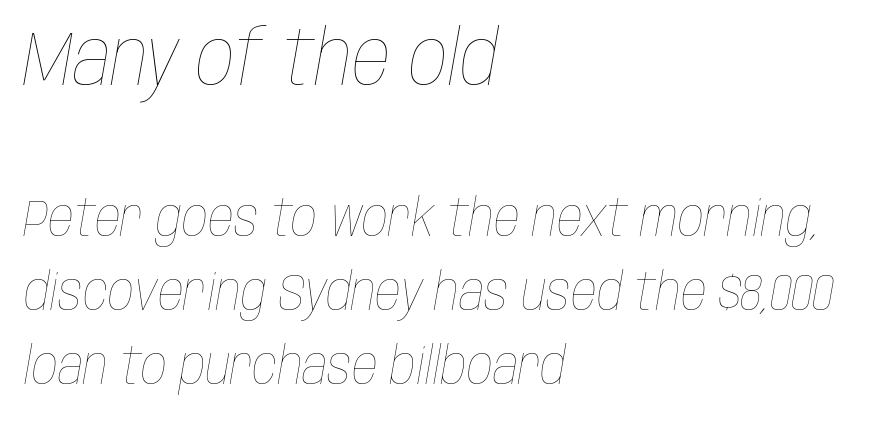
Think of a printed novel: that variable character pitch is what you see here. Which chunk is bigger? The first one — the top block dwarfs the bottom. A student would call this left alignment; a typographer would say flush left, rag right. Each new line begins a customary step beneath the previous one.
